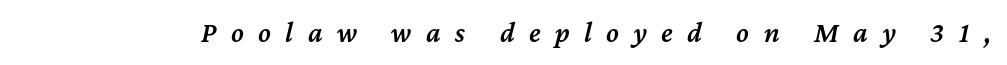
Between one letter and the next there's a generous, obvious gap. This rendering features lettering with no underline. These words are printed semibold, heavier than regular yet not bold. This sample uses an oblique cut, with every glyph tilted off the vertical. Here the designer chose a conventional face with non-uniform glyph widths.
